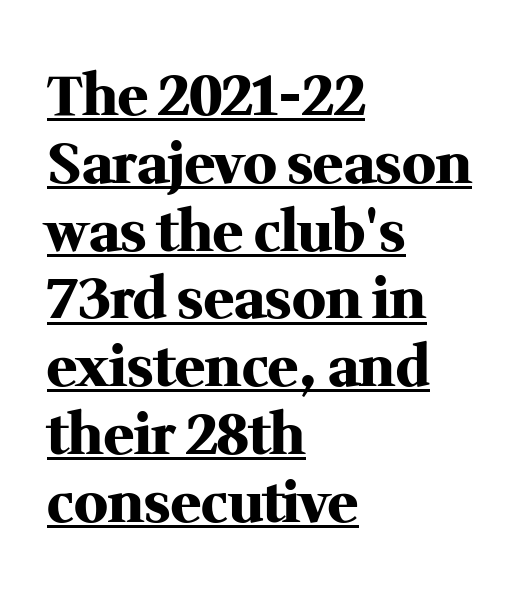
Where is the straight margin? On the left. Heft: maximum for text — a bold. Words appear dense and cohesive because spacing is normal. Designer's note — italics off, roman on. The letters advance in unequal steps, a hallmark of proportional type. Are there feet on the stems? There are — it's a serif.
